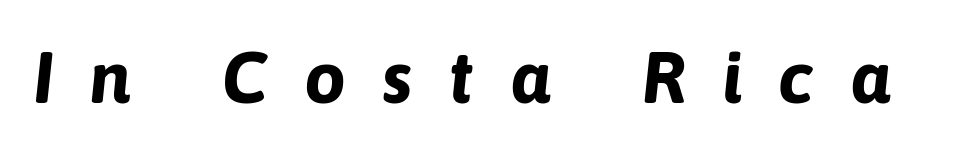
Q: Is the text bold? A: Yes.
Q: Is the text italic (slanted)? A: Yes, it leans right by about 6 degrees.
Q: Is the text underlined? A: No.
Q: Is the spacing between letters normal or unusually wide? A: Unusually wide.
Q: Width (condensed, normal, or wide)? A: Normal.
Q: Stroke contrast? A: Low.
Q: x-height? A: Medium.
Q: Monospaced? A: No.
